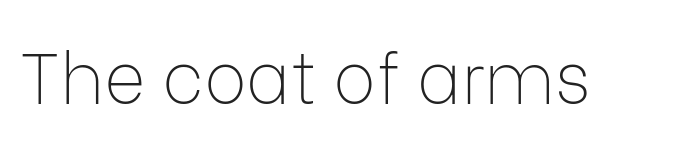
Q: Is the text bold? A: No.
Q: Is the text italic (slanted)? A: No, it is upright.
Q: Is the typeface a serif or a sans-serif typeface? A: Sans-serif.
Q: Is the text underlined? A: No.
Q: Is the spacing between letters normal or unusually wide? A: Normal.
Q: Width (condensed, normal, or wide)? A: Normal.
Q: Stroke contrast? A: Low.
Q: x-height? A: Medium.
Q: Monospaced? A: No.
